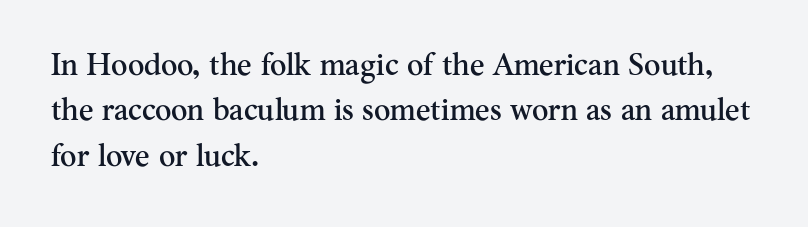
The image shows 31 px serif type, upright; set left-aligned, normal line spacing (1.46x), normal letter spacing, not underlined; medium stroke contrast and a small x-height.
